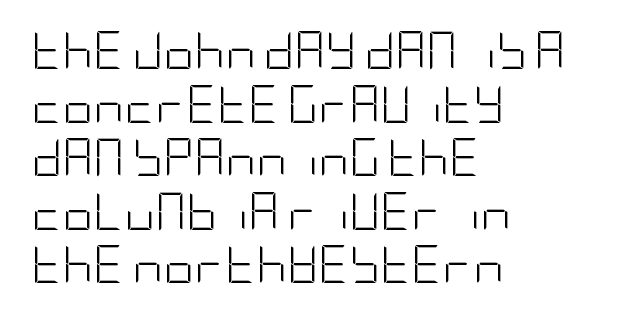
{"serif": "no", "italic": "no", "bold": "no", "weight": "light", "width": "condensed", "stroke_contrast": "low", "x_height": "large", "underline": "no", "align": "left", "line_spacing": "normal", "line_spacing_ratio": 1.41, "letter_spacing": "normal", "letter_spacing_em": 0.0, "glyph_px": 38}
